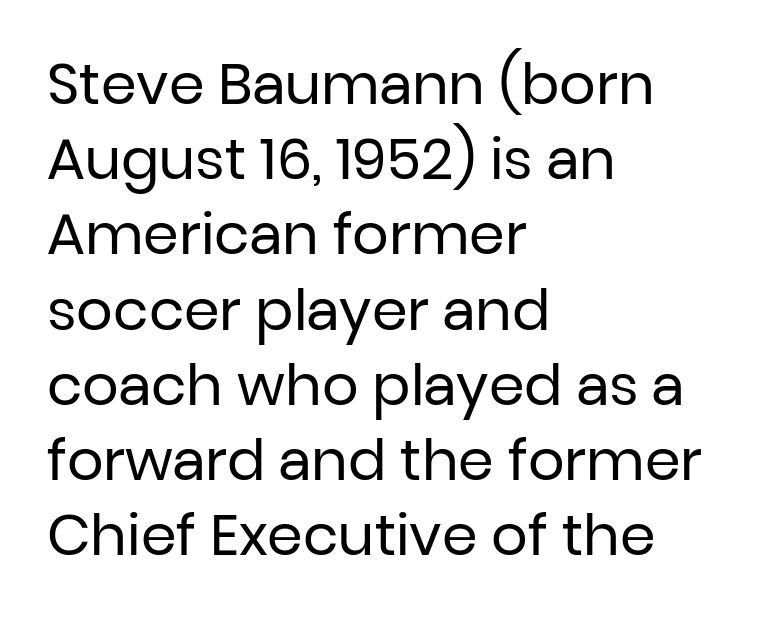
{"serif": "no", "italic": "no", "bold": "no", "weight": "regular", "width": "normal", "stroke_contrast": "low", "x_height": "medium", "monospaced": "no", "underline": "no", "align": "left", "line_spacing": "normal", "line_spacing_ratio": 1.32, "letter_spacing": "normal", "letter_spacing_em": 0.0, "glyph_px": 57}
